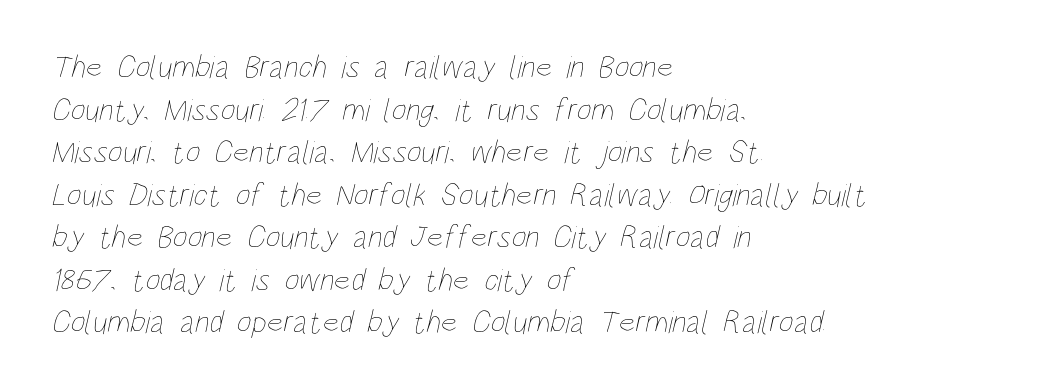
The image shows 32 px thin, condensed type; set left-aligned, normal line spacing (1.33x), normal letter spacing, not underlined; low stroke contrast and a large x-height.
